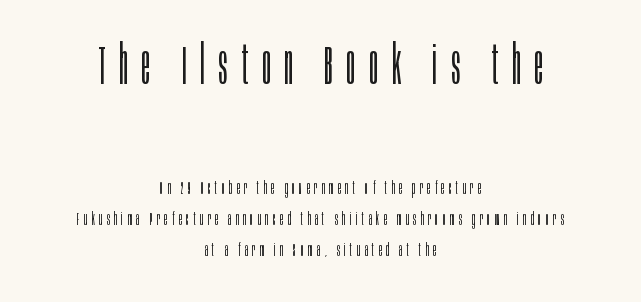
The image shows 55 px light, condensed sans-serif type, upright; set centered, line spacing 1.73x, unusually wide letter spacing (+0.25 em), not underlined; the first (top) block is 3.06x larger; low stroke contrast and a large x-height.
